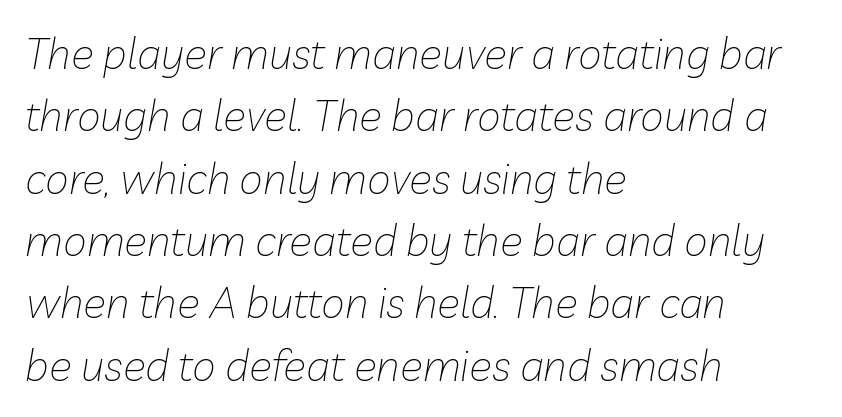
The image shows 43 px thin type, italic (leaning right); set left-aligned, normal line spacing (1.45x), normal letter spacing, not underlined; low stroke contrast and a medium x-height.
